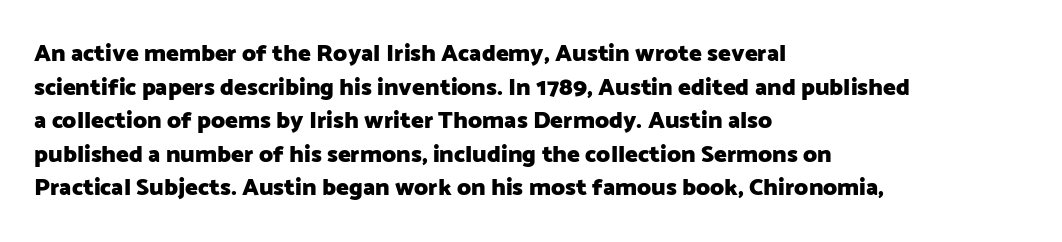
The image shows 24 px bold type, upright; set left-aligned, normal line spacing (1.4x), normal letter spacing, not underlined.
